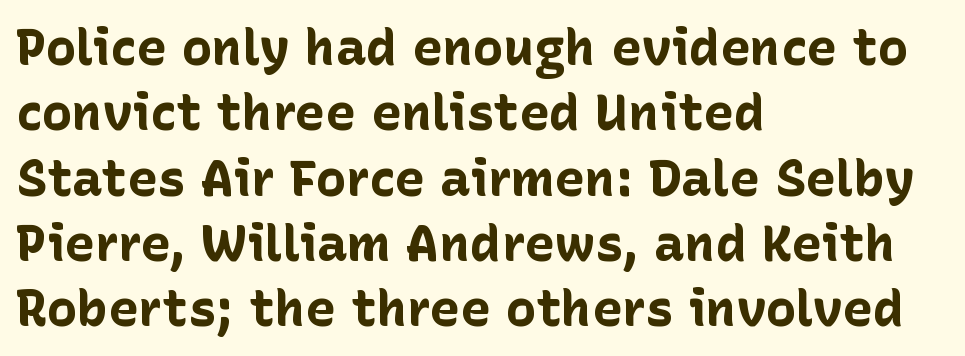
Q: Is the text bold? A: Yes.
Q: Is the text italic (slanted)? A: No, it is upright.
Q: Is the typeface a serif or a sans-serif typeface? A: Sans-serif.
Q: Is the text underlined? A: No.
Q: How is the paragraph aligned? A: Left-aligned.
Q: Is the spacing between letters normal or unusually wide? A: Normal.
Q: Is the spacing between lines tight, normal or loose? A: Normal.
Q: Width (condensed, normal, or wide)? A: Normal.
Q: Stroke contrast? A: Low.
Q: x-height? A: Medium.
Q: Monospaced? A: No.
